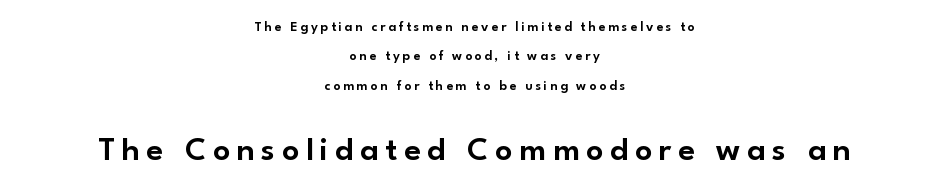
Scale increases going downward across the two blocks. Spacing verdict: proportional, widths tailored to each character. If you measured baseline to baseline, you'd find a long distance. Has an underline been added? It has not. It's the straight-up-and-down kind of type.
